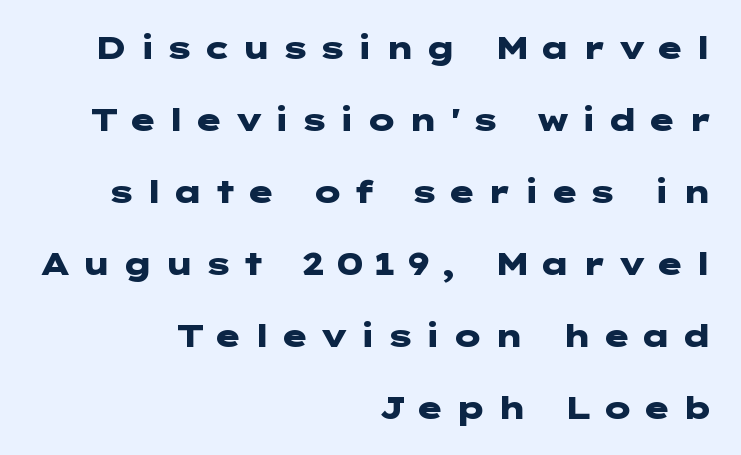
There is plenty of visible air inserted between adjacent glyphs. Layout note: lines flush right. Weight: bold. Quick note: interline space is abundant. Just letters on the line, the space beneath them empty.
